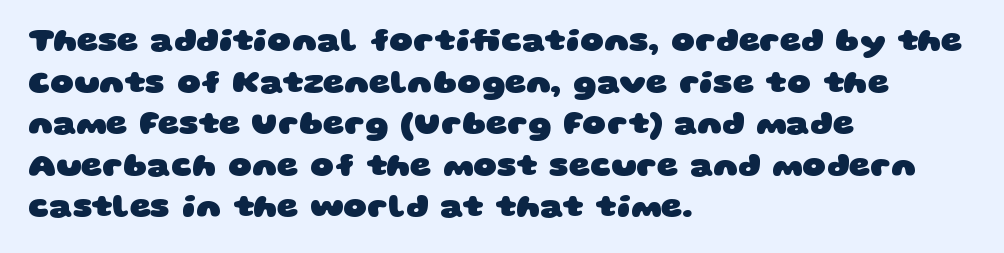
The image shows 33 px heavy, wide sans-serif type; set left-aligned, normal line spacing (1.26x), normal letter spacing, not underlined; low stroke contrast and a large x-height.
